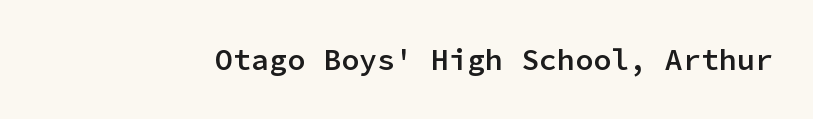
Q: Is the text bold? A: Semi-bold.
Q: Is the text italic (slanted)? A: No, it is upright.
Q: Is the typeface a serif or a sans-serif typeface? A: Sans-serif.
Q: Is the text underlined? A: No.
Q: Is the spacing between letters normal or unusually wide? A: Normal.
Q: Width (condensed, normal, or wide)? A: Normal.
Q: Stroke contrast? A: Low.
Q: x-height? A: Medium.
Q: Monospaced? A: Yes.
